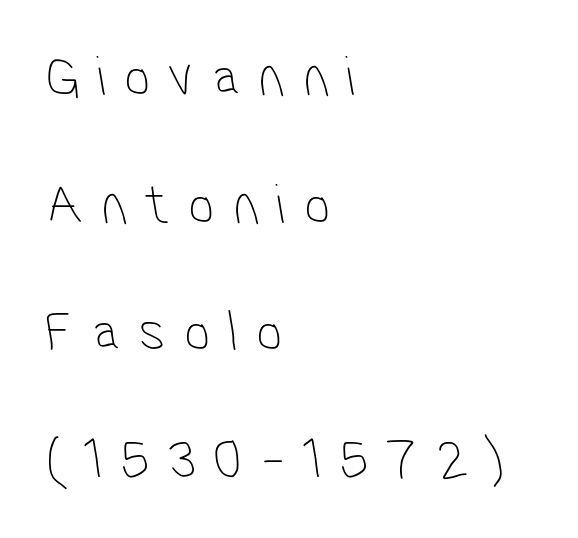
Q: Is the text bold? A: No.
Q: Is the typeface a serif or a sans-serif typeface? A: Sans-serif.
Q: Is the text underlined? A: No.
Q: How is the paragraph aligned? A: Left-aligned.
Q: Is the spacing between letters normal or unusually wide? A: Unusually wide.
Q: Is the spacing between lines tight, normal or loose? A: Loose.
Q: Width (condensed, normal, or wide)? A: Condensed.
Q: Stroke contrast? A: Low.
Q: x-height? A: Medium.
Q: Monospaced? A: No.
